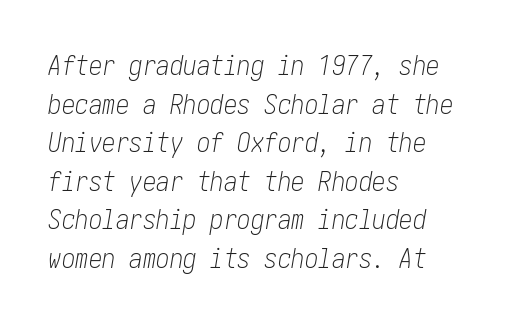
{"italic": "yes", "lean": "right", "slant_degrees": 10, "bold": "no", "underline": "no", "align": "left", "line_spacing": "normal", "line_spacing_ratio": 1.43, "letter_spacing": "normal", "letter_spacing_em": 0.0, "glyph_px": 27}
